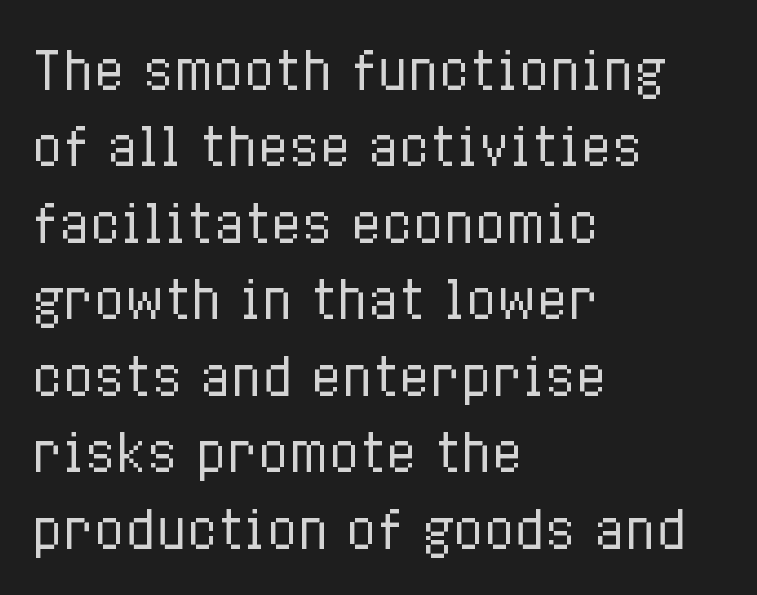
Default kerning and tracking; the words read as compact shapes. Do the characters align in a grid? No, the font is proportional. Honestly, the row spacing looks completely unremarkable. Beneath every word, the page is bare. The typography opts for an upright posture over an oblique one. The passage is arranged the way most books set body copy — flush left.
